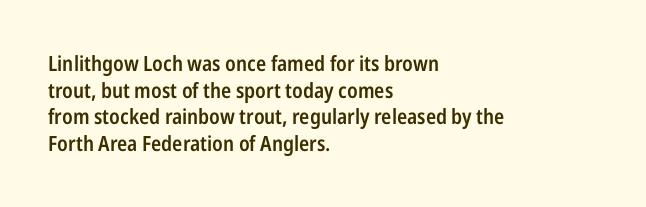
{"italic": "no", "bold": "semi", "underline": "no", "align": "left", "line_spacing": "normal", "line_spacing_ratio": 1.27, "letter_spacing": "normal", "letter_spacing_em": 0.0, "glyph_px": 21}
